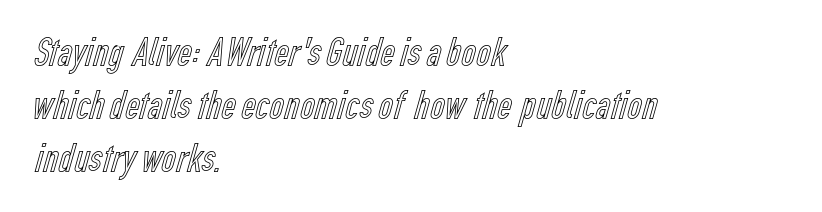
The image shows 40 px condensed type; set left-aligned, normal line spacing (1.32x), normal letter spacing, not underlined; a medium x-height.
